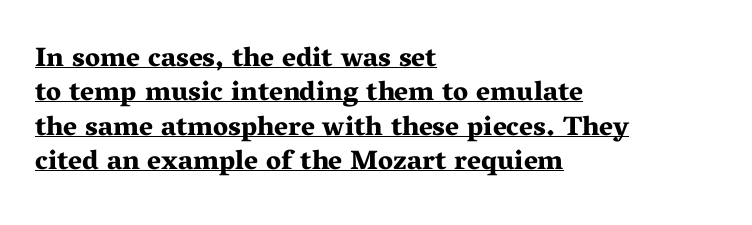
{"italic": "no", "bold": "yes", "underline": "yes", "align": "left", "line_spacing": "normal", "line_spacing_ratio": 1.27, "letter_spacing": "normal", "letter_spacing_em": 0.0, "glyph_px": 27}
